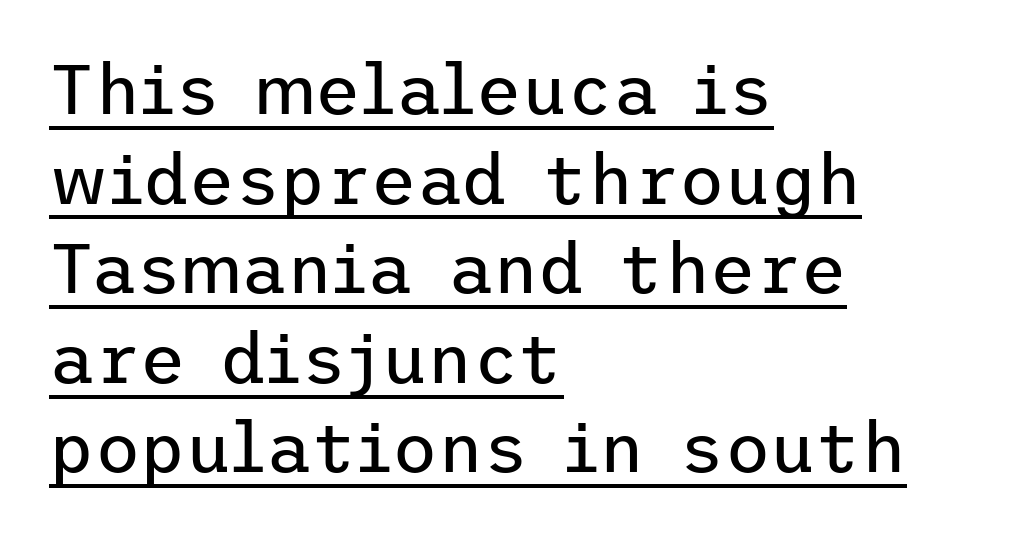
{"serif": "no", "italic": "no", "bold": "no", "weight": "regular", "width": "normal", "stroke_contrast": "low", "x_height": "medium", "underline": "yes", "align": "left", "line_spacing": "normal", "line_spacing_ratio": 1.28, "letter_spacing": "normal", "letter_spacing_em": 0.0, "glyph_px": 70}
